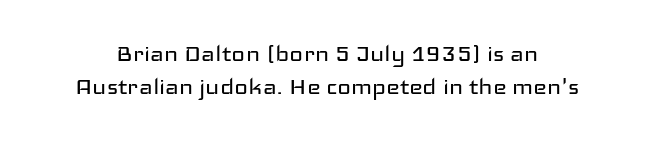
The image shows 29 px regular-weight, wide sans-serif type, upright; set tight line spacing (1.14x), normal letter spacing, not underlined; low stroke contrast and a medium x-height.
